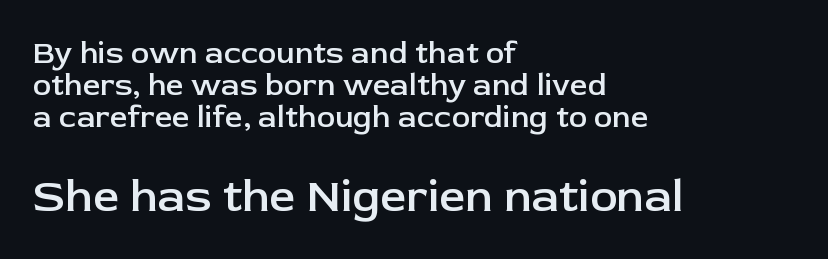
Nobody drew a line under any word here. To sum up the face: it is a sans, with no serifs. Notice how the stems are strictly vertical — no italics here. The ragged edge is on the right, which tells us the setting is flush left. Whoever set this chose condensed vertical rhythm over breathing room. Looks like regular typesetting: each glyph gets only the width it needs.
